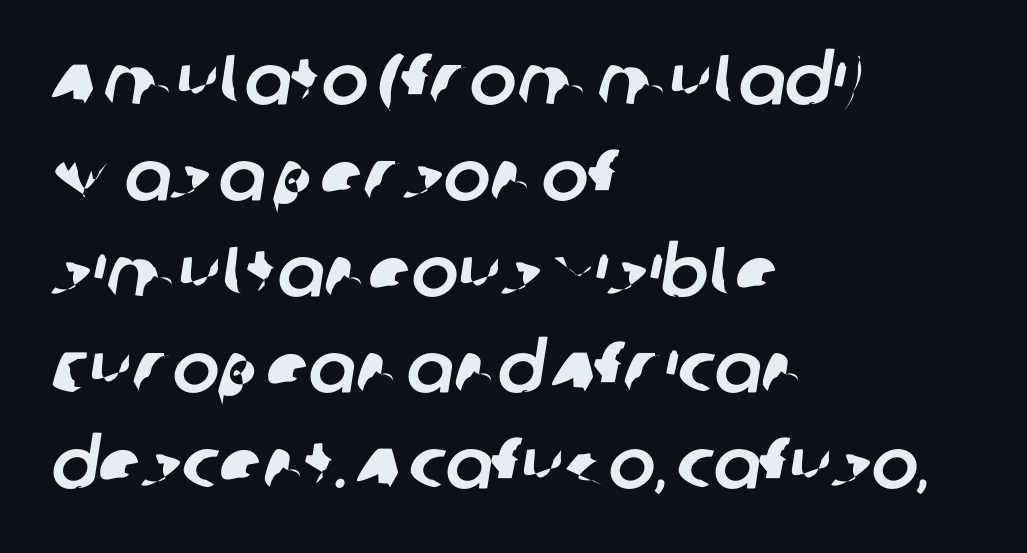
Type without underlining. These lines are set flush left with a ragged right edge. How would I describe the line gaps? Plain and ordinary. The passage shown is typed in a proportional face where columns would drift.
